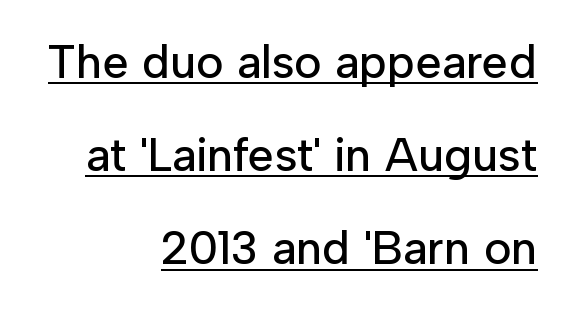
The letters advance in unequal steps, a hallmark of proportional type. Glance below the letters and you will spot a drawn line. This block would shrink considerably if given ordinary leading; it's expanded now. Designer's note — italics off, roman on. The rendering anchors every line to the right-hand side.
